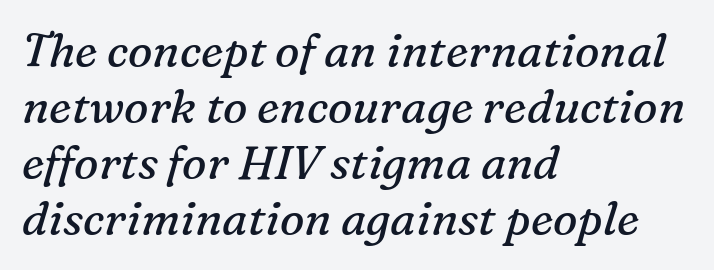
The image shows 46 px regular-weight serif type, italic (leaning right); set left-aligned, line spacing 1.22x, normal letter spacing, not underlined; medium stroke contrast and a medium x-height.
